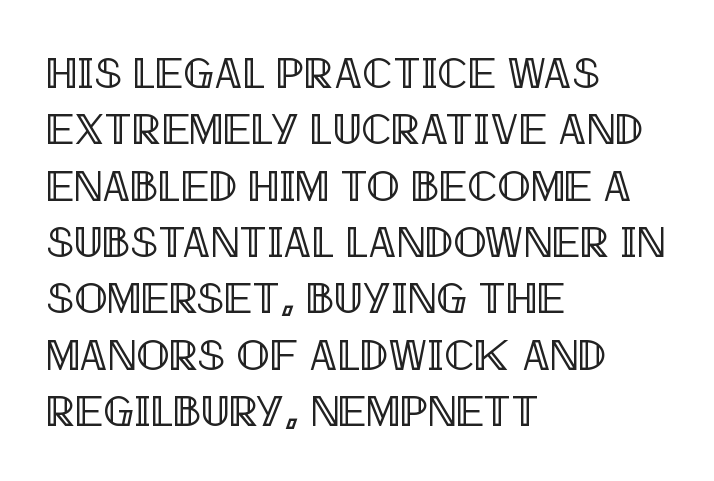
Q: Is the text italic (slanted)? A: No, it is upright.
Q: Is the text underlined? A: No.
Q: How is the paragraph aligned? A: Left-aligned.
Q: Is the spacing between letters normal or unusually wide? A: Normal.
Q: Is the spacing between lines tight, normal or loose? A: Normal.
Q: Width (condensed, normal, or wide)? A: Condensed.
Q: x-height? A: Large.
Q: Monospaced? A: No.
